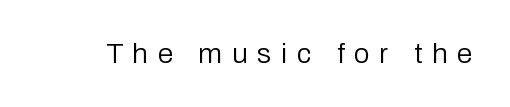
The image shows 28 px regular-weight sans-serif type, upright; set unusually wide letter spacing (+0.35 em), not underlined; low stroke contrast and a medium x-height.
